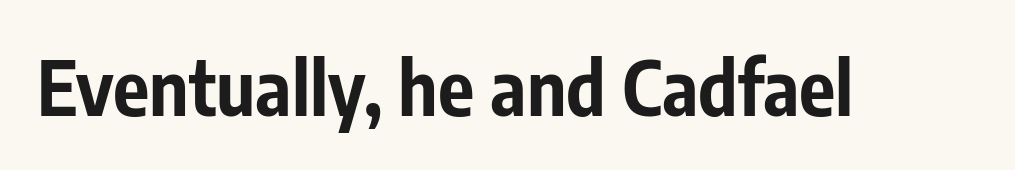
The image shows 76 px bold, condensed sans-serif type, upright; set normal letter spacing, not underlined; low stroke contrast and a medium x-height.
